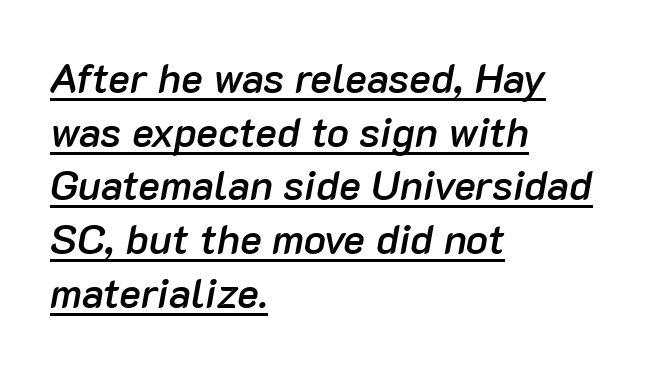
Is this a fixed-width face? No — the glyphs have proportional, varying widths. The rendering keeps characters at their native spacing. Every word sits above its own underline. This is the in-between weight designers call semibold or demi. Evenly set lines give the paragraph a standard silhouette. Visually the block forms a straight wall on the left and a jagged coastline on the right.
